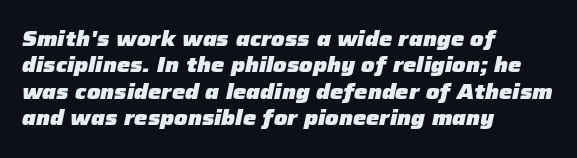
The image shows 21 px bold type, italic (leaning right); set left-aligned, normal line spacing (1.26x), normal letter spacing, not underlined.
